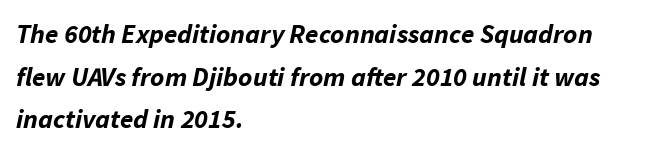
Q: Is the text bold? A: Yes.
Q: Is the text italic (slanted)? A: Yes, it leans right by about 11 degrees.
Q: Is the text underlined? A: No.
Q: How is the paragraph aligned? A: Left-aligned.
Q: Is the spacing between letters normal or unusually wide? A: Normal.
Q: Is the spacing between lines tight, normal or loose? A: Normal.
